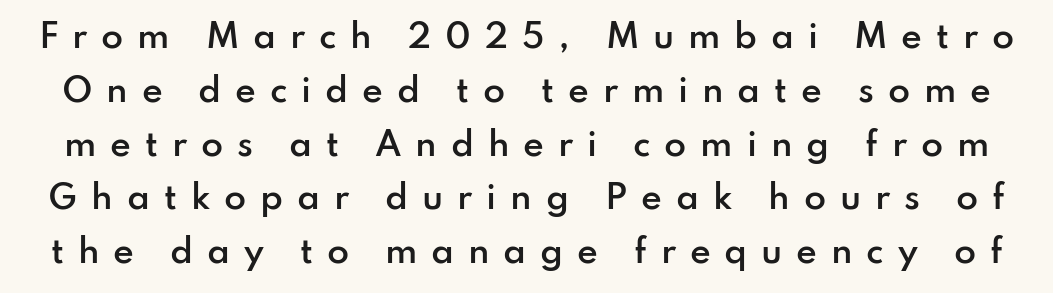
Q: Is the text bold? A: Semi-bold.
Q: Is the text italic (slanted)? A: No, it is upright.
Q: Is the typeface a serif or a sans-serif typeface? A: Sans-serif.
Q: Is the text underlined? A: No.
Q: Is the spacing between letters normal or unusually wide? A: Unusually wide.
Q: Is the spacing between lines tight, normal or loose? A: Normal.
Q: Width (condensed, normal, or wide)? A: Normal.
Q: Stroke contrast? A: Low.
Q: x-height? A: Small.
Q: Monospaced? A: No.
